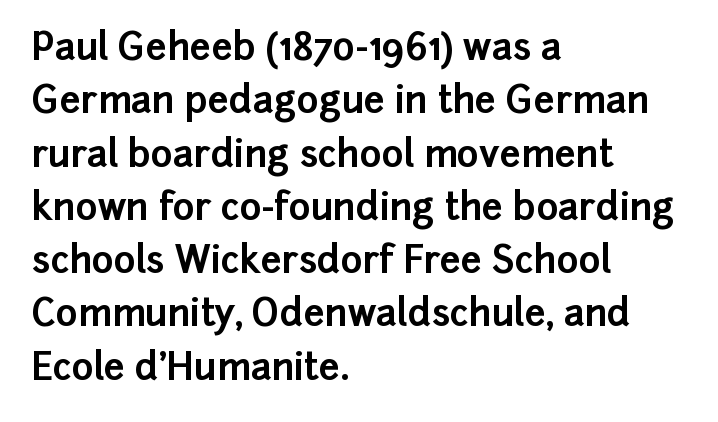
Q: Is the text bold? A: Yes.
Q: Is the text italic (slanted)? A: No, it is upright.
Q: Is the typeface a serif or a sans-serif typeface? A: Sans-serif.
Q: Is the text underlined? A: No.
Q: How is the paragraph aligned? A: Left-aligned.
Q: Is the spacing between letters normal or unusually wide? A: Normal.
Q: Is the spacing between lines tight, normal or loose? A: Normal.
Q: Width (condensed, normal, or wide)? A: Normal.
Q: Stroke contrast? A: Low.
Q: x-height? A: Medium.
Q: Monospaced? A: No.
